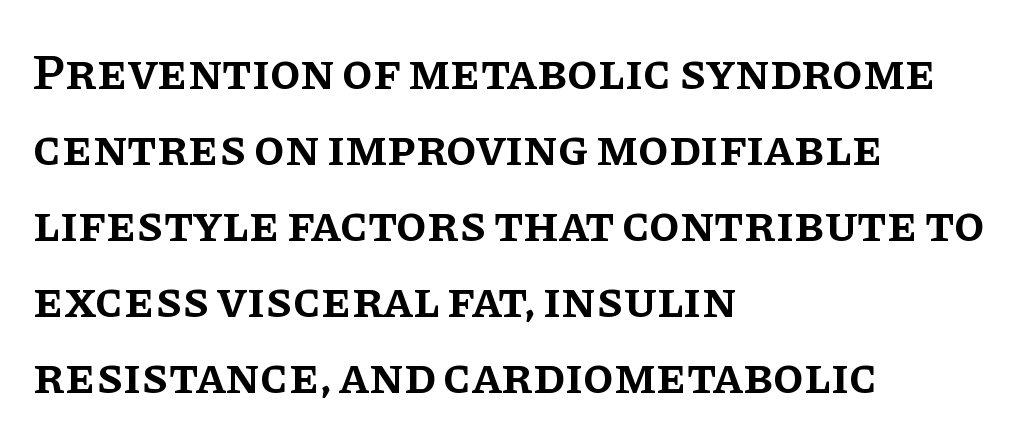
Q: Is the text bold? A: Semi-bold.
Q: Is the text italic (slanted)? A: No, it is upright.
Q: Is the typeface a serif or a sans-serif typeface? A: Serif.
Q: Is the text underlined? A: No.
Q: How is the paragraph aligned? A: Left-aligned.
Q: Is the spacing between letters normal or unusually wide? A: Normal.
Q: Is the spacing between lines tight, normal or loose? A: Normal.
Q: Width (condensed, normal, or wide)? A: Normal.
Q: Stroke contrast? A: Low.
Q: x-height? A: Large.
Q: Monospaced? A: No.
